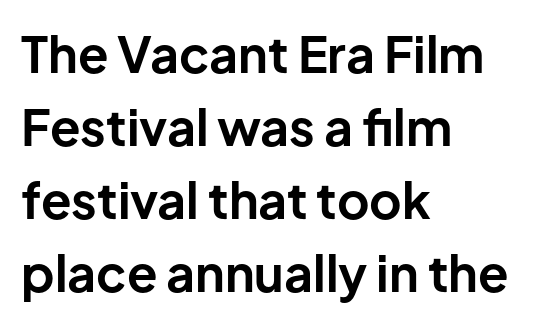
The image shows 50 px bold sans-serif type, upright; set left-aligned, normal line spacing (1.46x), normal letter spacing, not underlined; low stroke contrast and a medium x-height.
